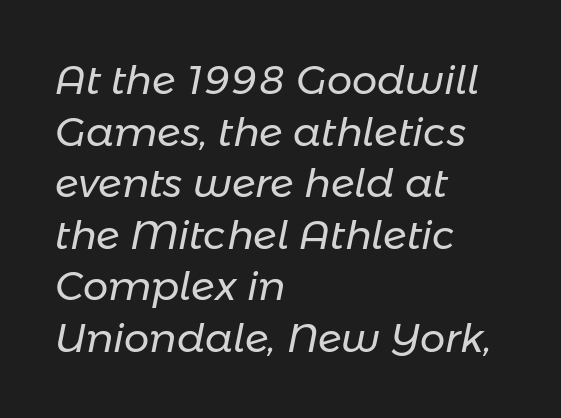
Q: Is the text bold? A: No.
Q: Is the text italic (slanted)? A: Yes, it leans right by about 11 degrees.
Q: Is the text underlined? A: No.
Q: How is the paragraph aligned? A: Left-aligned.
Q: Is the spacing between letters normal or unusually wide? A: Normal.
Q: Is the spacing between lines tight, normal or loose? A: Normal.
Q: Width (condensed, normal, or wide)? A: Normal.
Q: Stroke contrast? A: Low.
Q: x-height? A: Medium.
Q: Monospaced? A: No.
